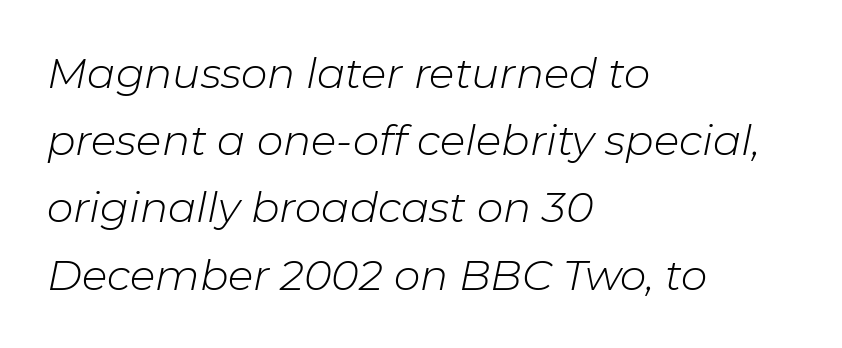
A typesetter would call this proportional, since set widths differ per character. The strokes are not fattened; the text isn't bold. Horizontal bands of white between lines are of average thickness. Bare-footed words on every line.
